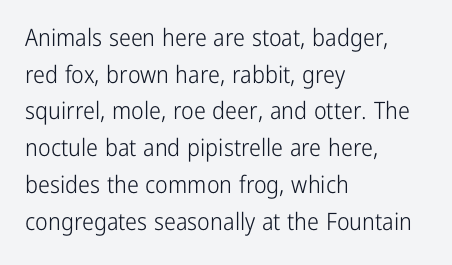
Q: Is the text bold? A: No.
Q: Is the text italic (slanted)? A: No, it is upright.
Q: Is the text underlined? A: No.
Q: How is the paragraph aligned? A: Left-aligned.
Q: Is the spacing between letters normal or unusually wide? A: Normal.
Q: Is the spacing between lines tight, normal or loose? A: Normal.
